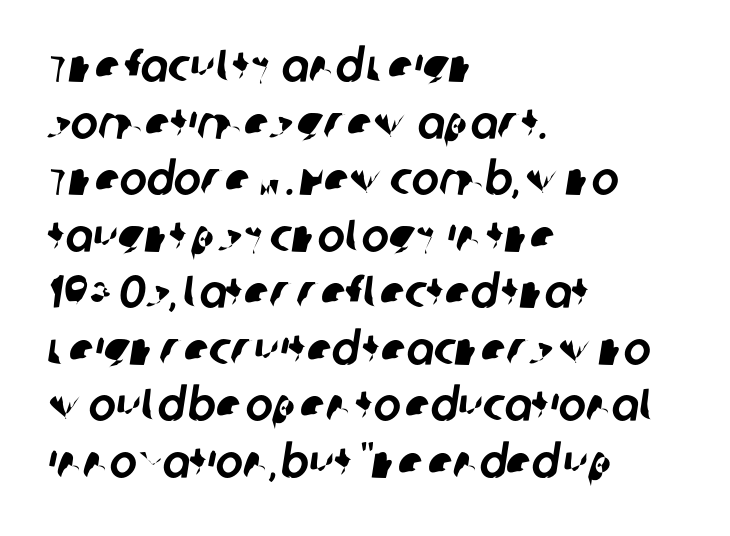
Q: Is the typeface a serif or a sans-serif typeface? A: Sans-serif.
Q: Is the text underlined? A: No.
Q: How is the paragraph aligned? A: Left-aligned.
Q: Is the spacing between letters normal or unusually wide? A: Normal.
Q: Width (condensed, normal, or wide)? A: Normal.
Q: Stroke contrast? A: Low.
Q: x-height? A: Large.
Q: Monospaced? A: No.
